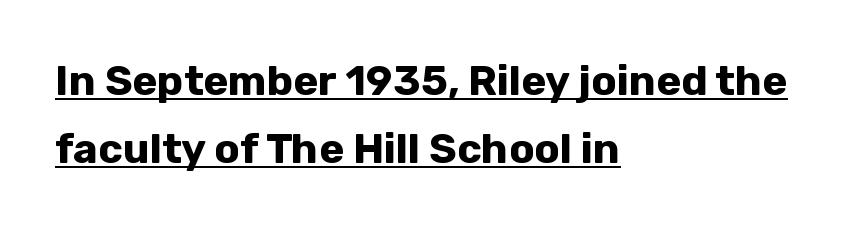
Has an underline been added? It has. Examine the stroke ends and you'll find no serifs. Is the letter spacing exaggerated? No — it looks like the ordinary default. Vertical strokes here are truly vertical. Baseline-to-baseline distance is the conventional proportion of letter height. The rendering uses natural spacing where letterforms have individual widths.
